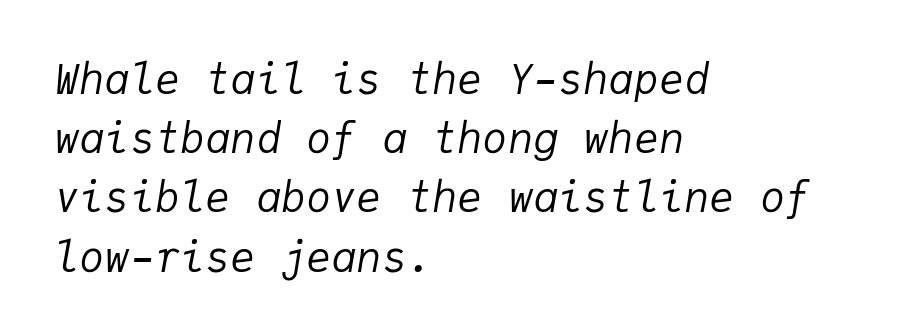
Q: Is the text bold? A: No.
Q: Is the text italic (slanted)? A: Yes, it leans right by about 9 degrees.
Q: Is the text underlined? A: No.
Q: How is the paragraph aligned? A: Left-aligned.
Q: Is the spacing between letters normal or unusually wide? A: Normal.
Q: Is the spacing between lines tight, normal or loose? A: Normal.
Q: Width (condensed, normal, or wide)? A: Normal.
Q: Stroke contrast? A: Low.
Q: x-height? A: Medium.
Q: Monospaced? A: Yes.
